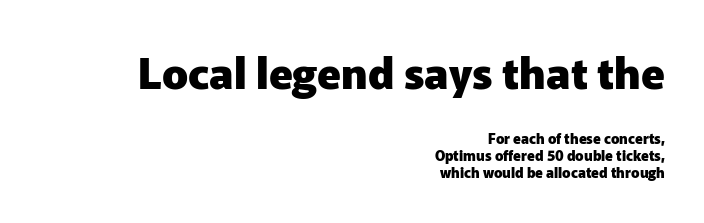
{"serif": "no", "italic": "no", "bold": "yes", "weight": "heavy", "width": "normal", "stroke_contrast": "low", "x_height": "medium", "monospaced": "no", "underline": "no", "align": "right", "line_spacing_ratio": 1.24, "letter_spacing": "normal", "letter_spacing_em": 0.0, "larger_block": "first", "size_ratio": 3.07, "glyph_px": 43}
